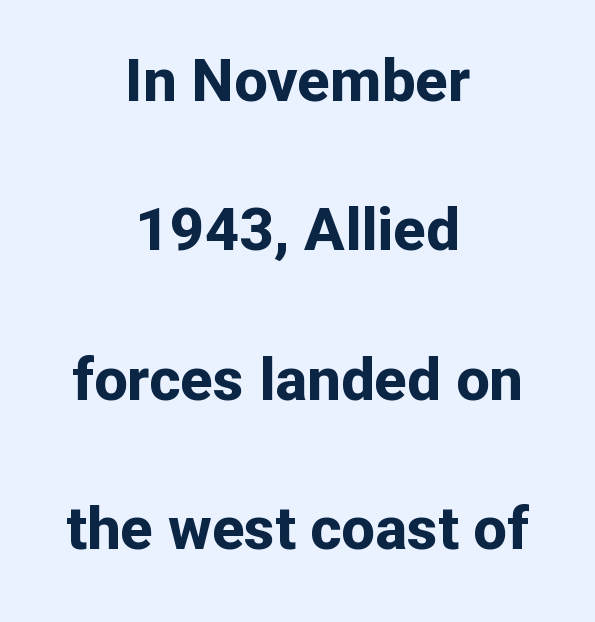
The image shows 60 px bold sans-serif type, upright; set centered, loose line spacing (2.49x), normal letter spacing, not underlined; low stroke contrast and a medium x-height.
